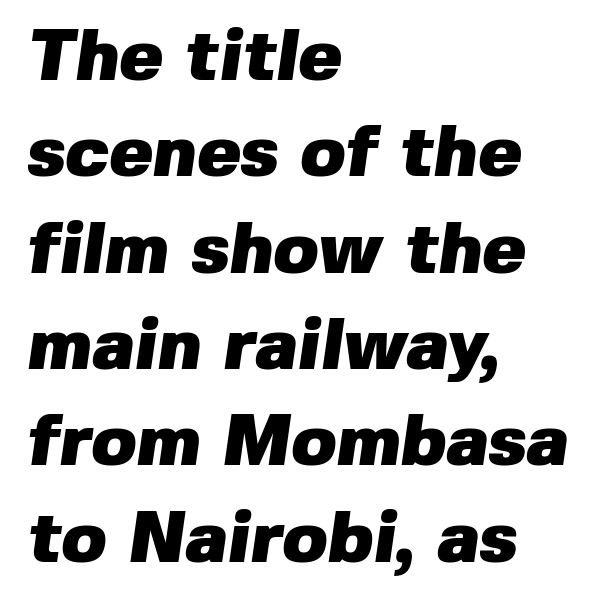
{"serif": "no", "bold": "yes", "weight": "heavy", "width": "normal", "stroke_contrast": "low", "x_height": "medium", "monospaced": "no", "underline": "no", "align": "left", "line_spacing": "normal", "line_spacing_ratio": 1.32, "letter_spacing": "normal", "letter_spacing_em": 0.0, "glyph_px": 73}
